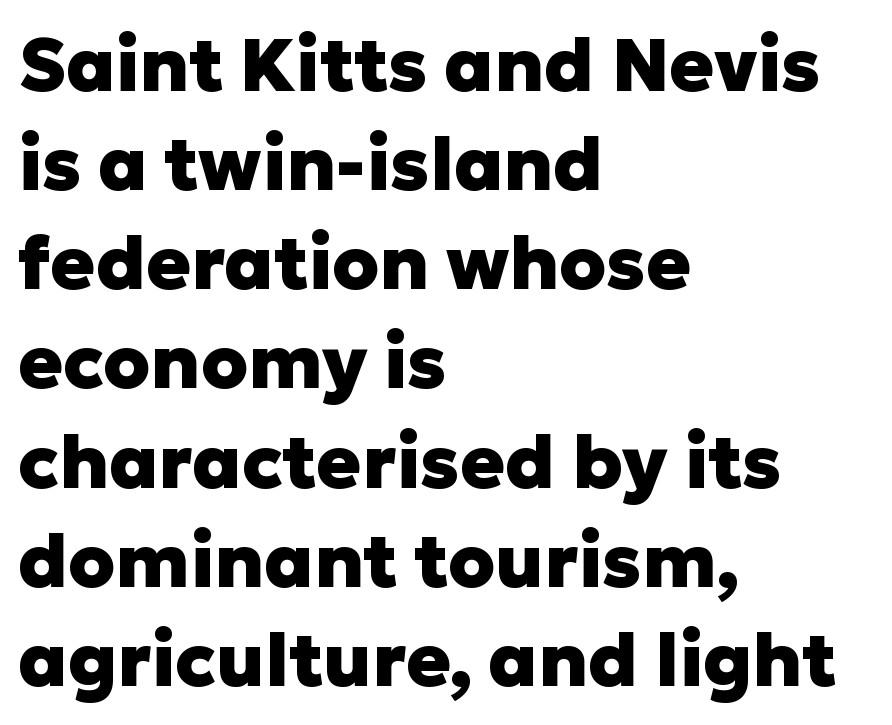
Q: Is the text bold? A: Yes.
Q: Is the text italic (slanted)? A: No, it is upright.
Q: Is the typeface a serif or a sans-serif typeface? A: Sans-serif.
Q: Is the text underlined? A: No.
Q: How is the paragraph aligned? A: Left-aligned.
Q: Is the spacing between letters normal or unusually wide? A: Normal.
Q: Is the spacing between lines tight, normal or loose? A: Normal.
Q: Width (condensed, normal, or wide)? A: Normal.
Q: Stroke contrast? A: Low.
Q: x-height? A: Medium.
Q: Monospaced? A: No.
